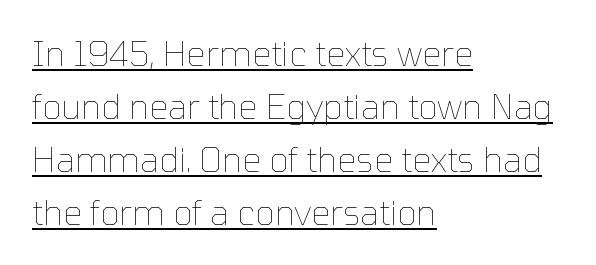
The image shows 34 px thin type, upright; set left-aligned, normal line spacing (1.56x), normal letter spacing, underlined; low stroke contrast and a medium x-height.
